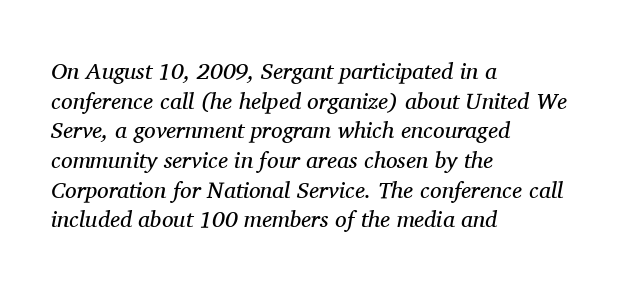
Q: Is the text bold? A: No.
Q: Is the text italic (slanted)? A: Yes, it leans right by about 11 degrees.
Q: Is the text underlined? A: No.
Q: How is the paragraph aligned? A: Left-aligned.
Q: Is the spacing between letters normal or unusually wide? A: Normal.
Q: Is the spacing between lines tight, normal or loose? A: Normal.
